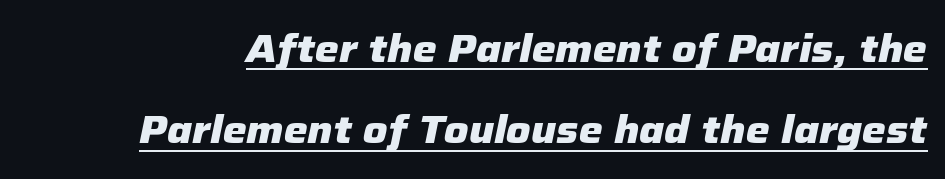
{"italic": "yes", "lean": "right", "slant_degrees": 12, "bold": "yes", "weight": "heavy", "width": "normal", "stroke_contrast": "low", "x_height": "medium", "monospaced": "no", "underline": "yes", "line_spacing": "loose", "line_spacing_ratio": 2.14, "letter_spacing": "normal", "letter_spacing_em": 0.0, "glyph_px": 38}
